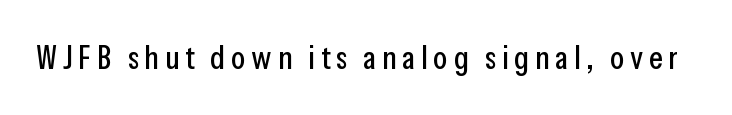
The image shows 33 px condensed sans-serif type, upright; set not underlined; low stroke contrast and a medium x-height.
